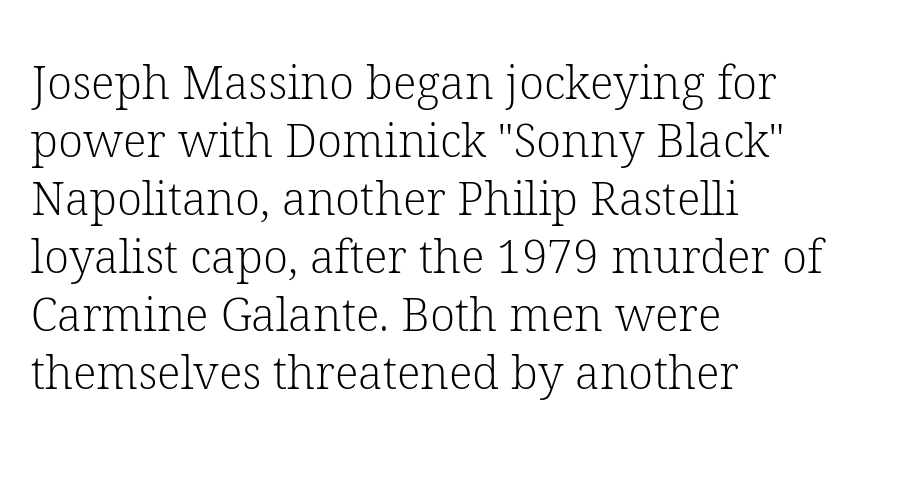
The image shows 46 px light serif type, upright; set left-aligned, normal line spacing (1.26x), normal letter spacing, not underlined; low stroke contrast and a medium x-height.
